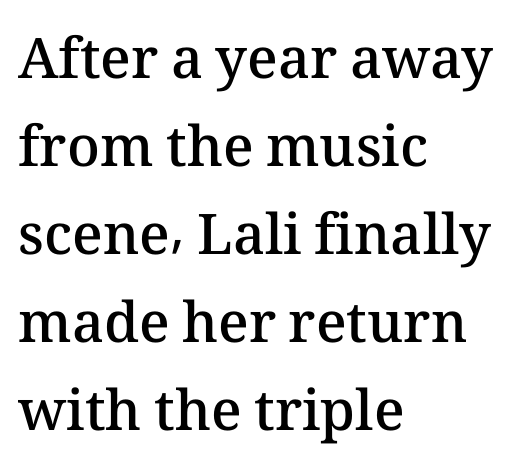
The image shows 56 px semibold type, upright; set left-aligned, normal line spacing (1.57x), normal letter spacing, not underlined; medium stroke contrast and a medium x-height.
